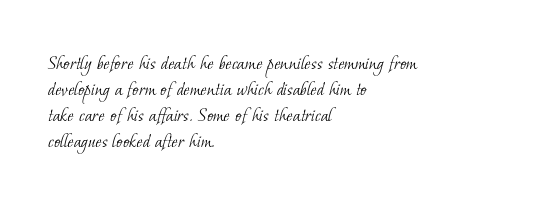
{"bold": "no", "underline": "no", "align": "left", "line_spacing_ratio": 1.24, "letter_spacing": "normal", "letter_spacing_em": 0.0, "glyph_px": 21}
